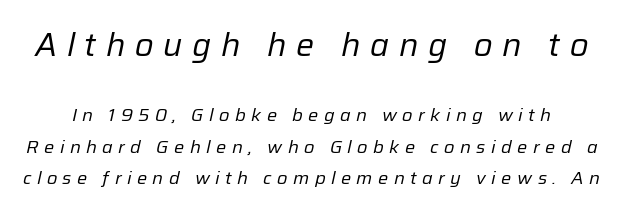
Q: Is the text bold? A: No.
Q: Is the text italic (slanted)? A: Yes, it leans right by about 12 degrees.
Q: Is the text underlined? A: No.
Q: Is the spacing between letters normal or unusually wide? A: Unusually wide.
Q: Which block of text is set in a larger size, the first (top) or the second (bottom)? A: The first (top) one.
Q: Width (condensed, normal, or wide)? A: Normal.
Q: Stroke contrast? A: Low.
Q: x-height? A: Medium.
Q: Monospaced? A: No.
